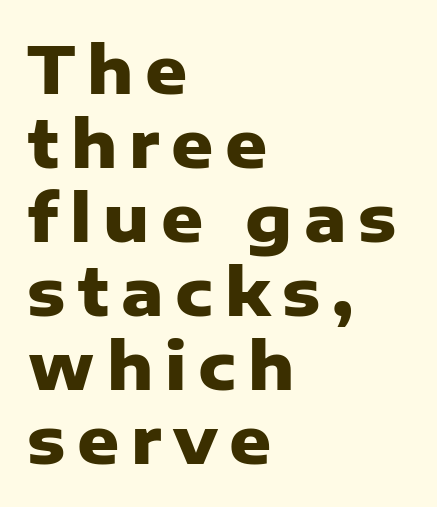
These lines are composed in type without serifs. The lines are packed closely together with very little leading. Line starts are locked; line ends wander. These lines are rendered in a variable-pitch font. Strokes here are thick enough to call this a true bold. Quick note: not italic, upright.
